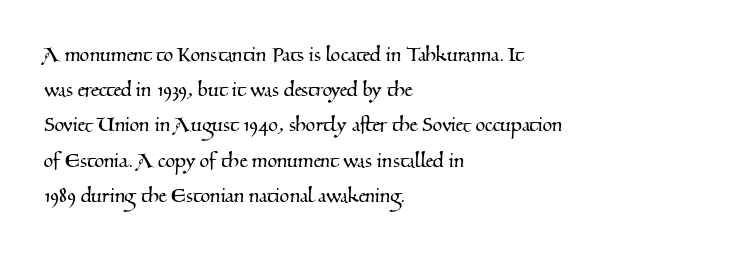
Notice how the passage keeps a crisp vertical edge on the left only. Glance below the letters and you will spot only blank space. Letter spacing: default. One glance says typical: line gaps are just what's usual.
